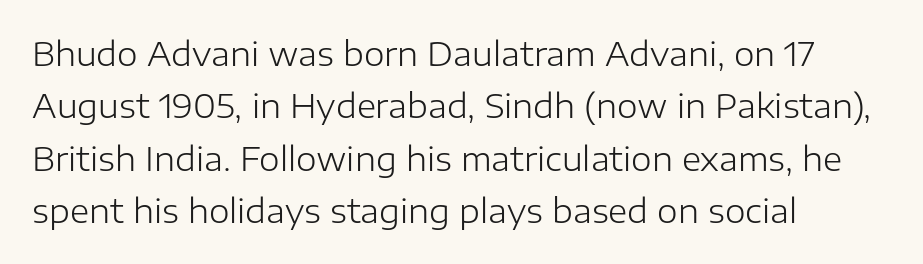
Q: Is the text bold? A: No.
Q: Is the text italic (slanted)? A: No, it is upright.
Q: Is the typeface a serif or a sans-serif typeface? A: Sans-serif.
Q: Is the text underlined? A: No.
Q: How is the paragraph aligned? A: Left-aligned.
Q: Is the spacing between letters normal or unusually wide? A: Normal.
Q: Is the spacing between lines tight, normal or loose? A: Normal.
Q: Width (condensed, normal, or wide)? A: Normal.
Q: Stroke contrast? A: Low.
Q: x-height? A: Medium.
Q: Monospaced? A: No.
